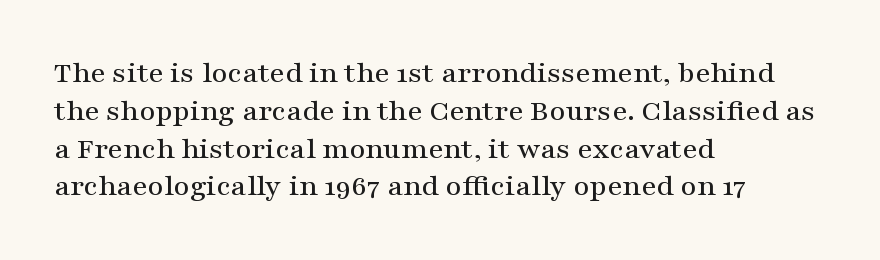
The image shows 31 px wide serif type, upright; set left-aligned, line spacing 1.22x, normal letter spacing, not underlined; medium stroke contrast and a medium x-height.
